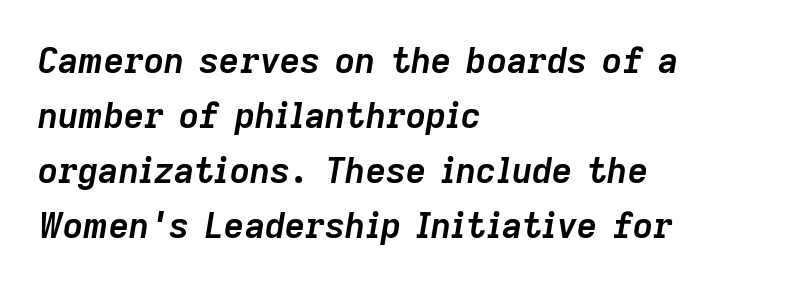
The image shows 35 px semibold type, italic (leaning right); set left-aligned, normal line spacing (1.57x), normal letter spacing, not underlined; low stroke contrast and a medium x-height.
